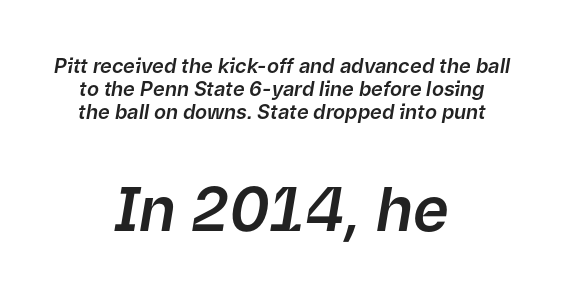
Every character sits at an angle, as italics do. Compared with typical body copy, the letter spacing here is the same. The second block has been scaled up relative to the first. Baseline-to-baseline distance is barely more than the letter height. The specimen omits any rule beneath the text block's lines.
